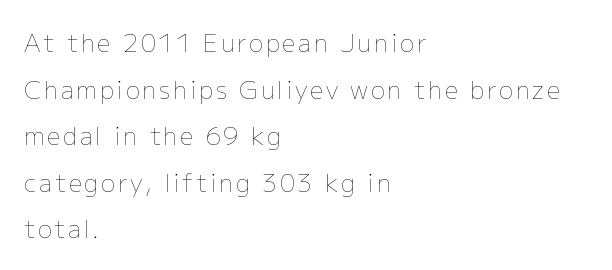
Q: Is the text bold? A: No.
Q: Is the text italic (slanted)? A: No, it is upright.
Q: Is the text underlined? A: No.
Q: How is the paragraph aligned? A: Left-aligned.
Q: Is the spacing between lines tight, normal or loose? A: Loose.
